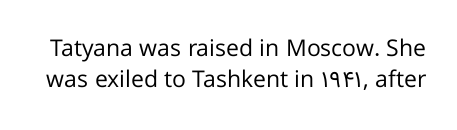
The image shows 23 px text type, upright; set normal line spacing (1.34x), normal letter spacing, not underlined.
